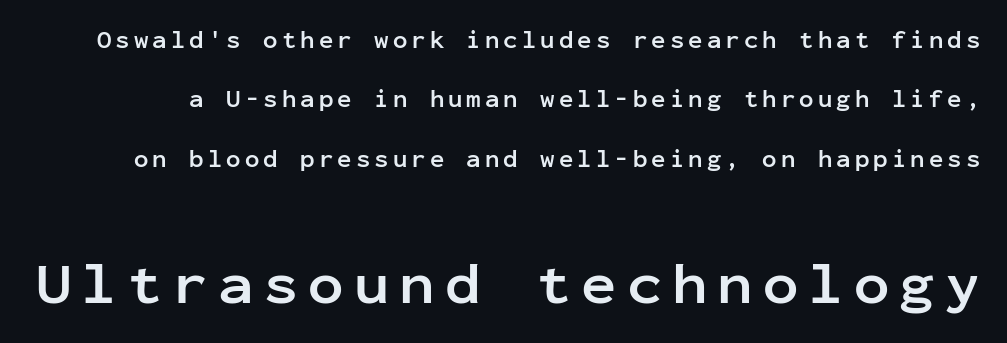
Its strokes are broad and dark, the hallmark of bold type. To sum up the face: it is a sans, with no serifs. Quick note: interline space is abundant. Do the characters align in a grid? Yes, the font is monospaced. The following chunk of copy outweighs the initial chunk in type size. Notice how the stems are strictly vertical — no italics here.
